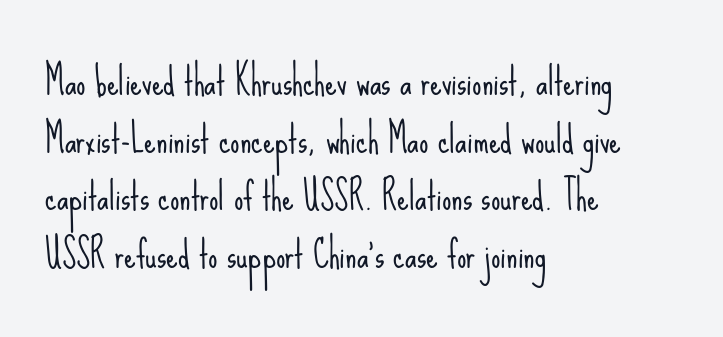
Stroke thickness stays within the range of a standard reading face or lighter. The typesetter chose a ragged-right arrangement here. Vertical spacing — default. Nothing sits at the stroke ends, so this counts as sans-serif.
